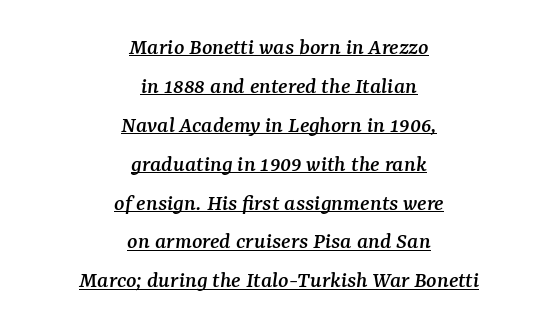
Q: Is the text italic (slanted)? A: Yes, it leans right by about 7 degrees.
Q: Is the text underlined? A: Yes.
Q: How is the paragraph aligned? A: Centered.
Q: Is the spacing between letters normal or unusually wide? A: Normal.
Q: Is the spacing between lines tight, normal or loose? A: Normal.
